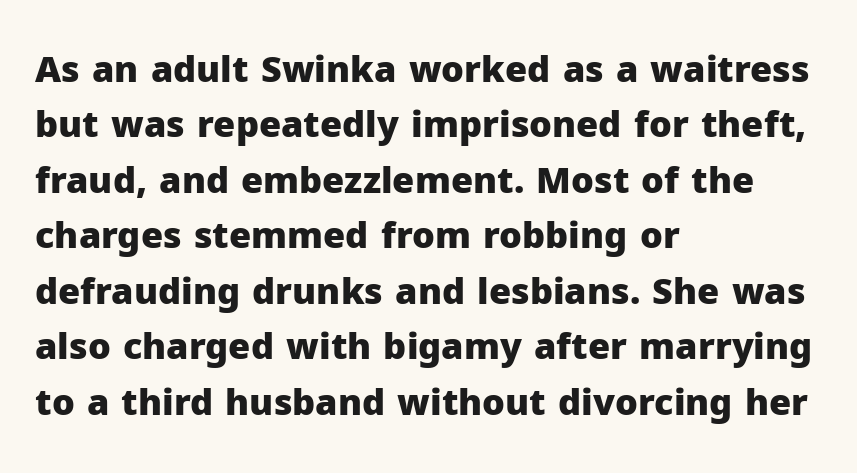
The image shows 36 px heavy sans-serif type, upright; set left-aligned, normal line spacing (1.54x), normal letter spacing, not underlined; low stroke contrast and a medium x-height.
